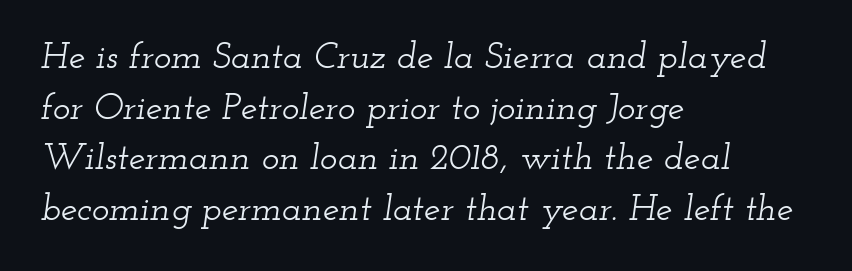
Emphasis-style slanted type is in use. The typeface chosen for these lines features serifs. Unmarked baselines from the first word to the last. The rendering anchors every line to the left-hand side. Honestly, the letter spacing is just normal — you wouldn't notice it. A typesetter would call this leading conventional body-copy spacing.
